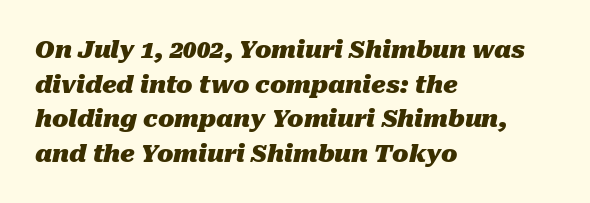
Q: Is the text bold? A: Yes.
Q: Is the text italic (slanted)? A: Yes, it leans right by about 10 degrees.
Q: Is the text underlined? A: No.
Q: How is the paragraph aligned? A: Left-aligned.
Q: Is the spacing between letters normal or unusually wide? A: Normal.
Q: Is the spacing between lines tight, normal or loose? A: Normal.
